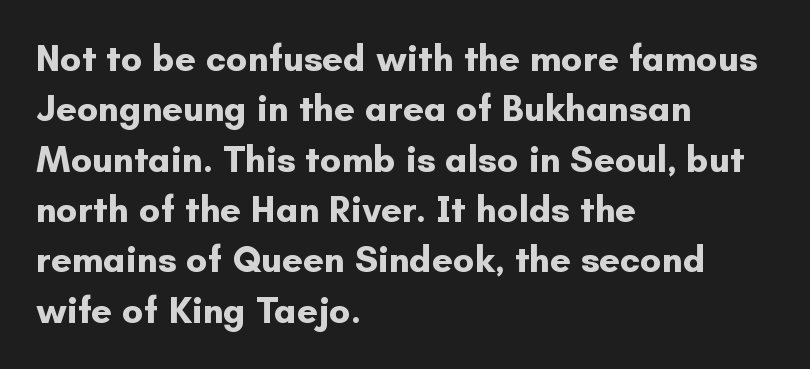
Default kerning and tracking; the words read as compact shapes. If you drew a ruler down the left edge, every line would touch it. To sum up the face: it is a sans, with no serifs. Thick stems and heavy bowls — unmistakably bold. Ordinary non-slanted type is in use.
